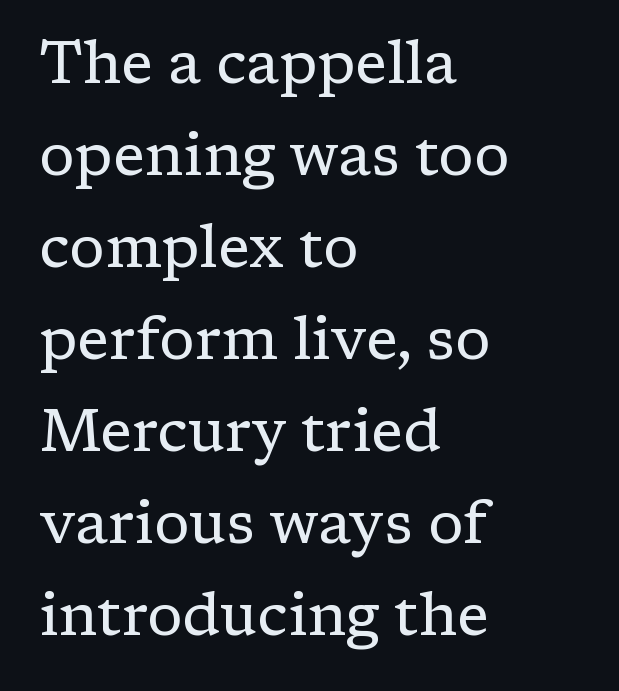
Q: Is the text bold? A: No.
Q: Is the text italic (slanted)? A: No, it is upright.
Q: Is the typeface a serif or a sans-serif typeface? A: Serif.
Q: Is the text underlined? A: No.
Q: How is the paragraph aligned? A: Left-aligned.
Q: Is the spacing between letters normal or unusually wide? A: Normal.
Q: Is the spacing between lines tight, normal or loose? A: Normal.
Q: Width (condensed, normal, or wide)? A: Normal.
Q: Stroke contrast? A: Low.
Q: x-height? A: Medium.
Q: Monospaced? A: No.
